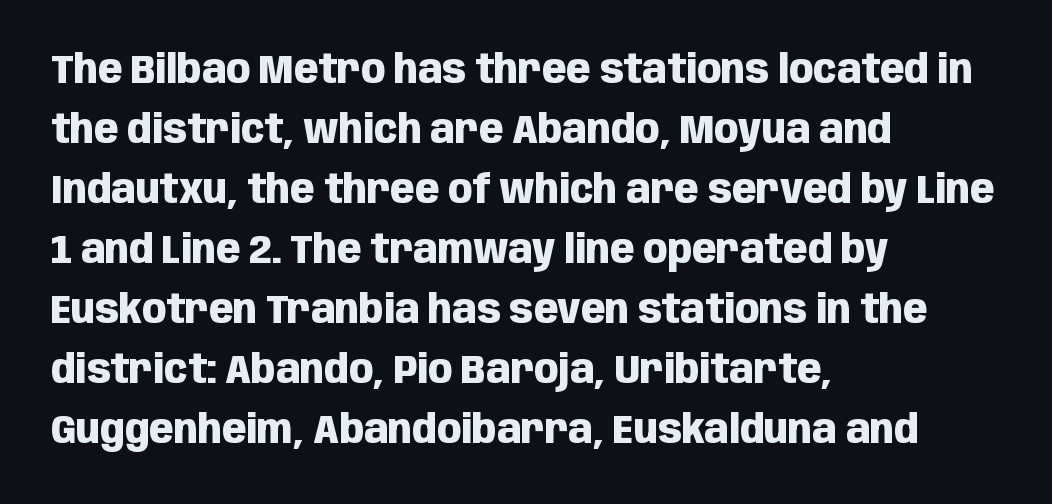
The image shows 40 px heavy, condensed sans-serif type, upright; set left-aligned, normal line spacing (1.5x), normal letter spacing, not underlined; low stroke contrast and a large x-height.
